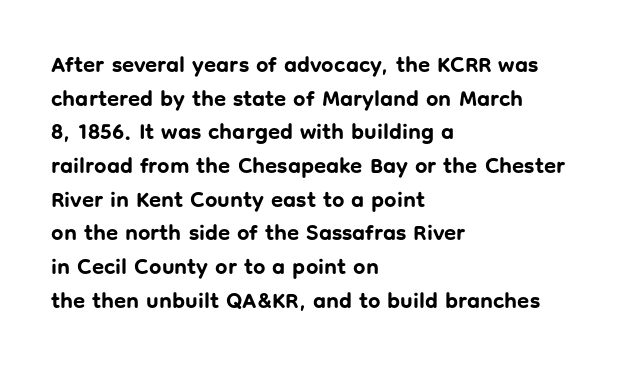
The image shows 22 px bold type, upright; set left-aligned, normal line spacing (1.53x), normal letter spacing, not underlined.
